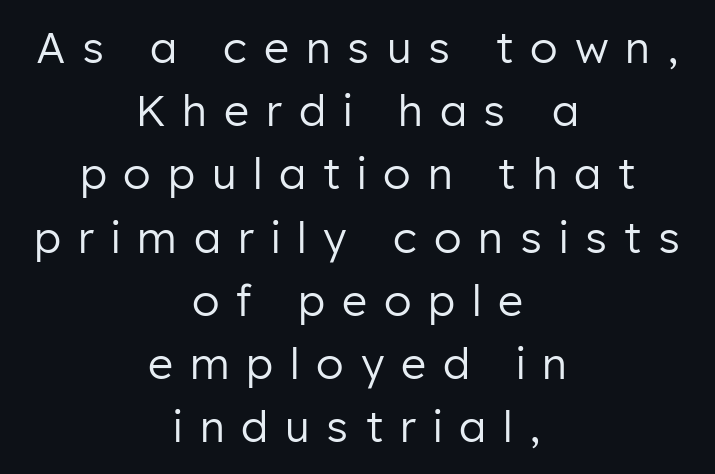
Note the varied advance widths — an 'i' is clearly narrower than an 'm'. Summary of weight: not heavy and not bold. A typesetter would call this heavily tracked-out type. The letters stand straight up with perfectly vertical stems.
